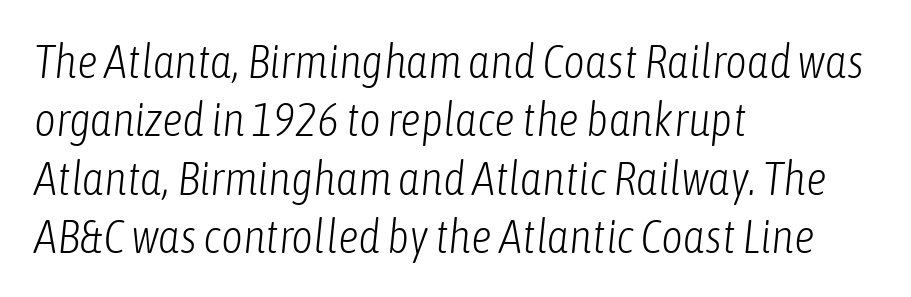
{"italic": "yes", "lean": "right", "slant_degrees": 6, "bold": "no", "weight": "light", "width": "condensed", "stroke_contrast": "low", "x_height": "medium", "monospaced": "no", "underline": "no", "align": "left", "line_spacing_ratio": 1.24, "letter_spacing": "normal", "letter_spacing_em": 0.0, "glyph_px": 47}
